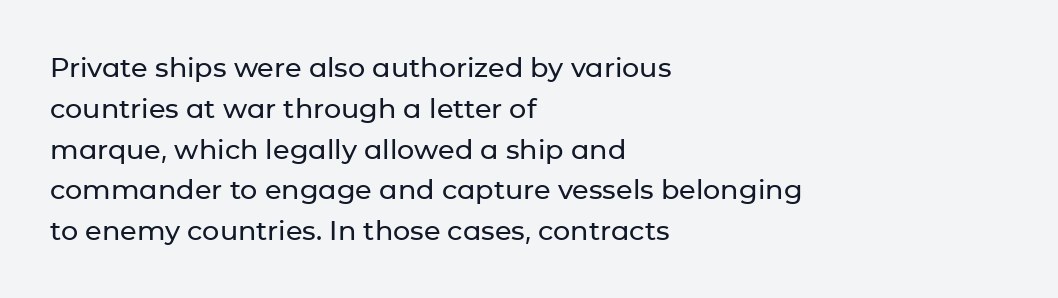
The image shows 27 px text type, upright; set left-aligned, normal line spacing (1.51x), normal letter spacing, not underlined.
